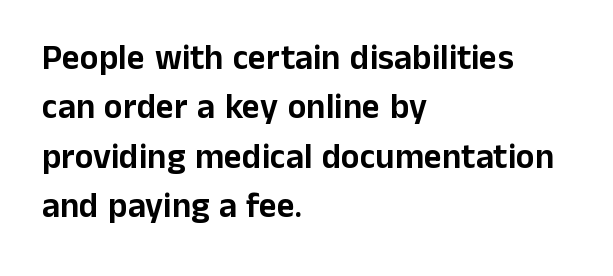
{"serif": "no", "italic": "no", "width": "normal", "stroke_contrast": "low", "x_height": "medium", "monospaced": "no", "underline": "no", "align": "left", "line_spacing": "normal", "line_spacing_ratio": 1.41, "letter_spacing": "normal", "letter_spacing_em": 0.0, "glyph_px": 35}
